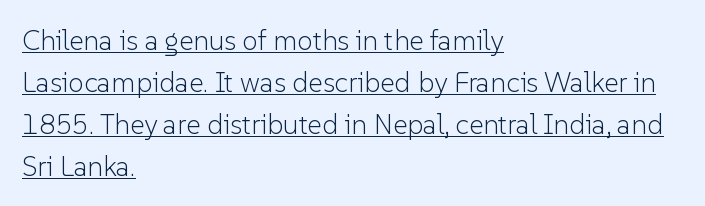
Q: Is the text bold? A: No.
Q: Is the text italic (slanted)? A: No, it is upright.
Q: Is the typeface a serif or a sans-serif typeface? A: Sans-serif.
Q: Is the text underlined? A: Yes.
Q: How is the paragraph aligned? A: Left-aligned.
Q: Is the spacing between letters normal or unusually wide? A: Normal.
Q: Is the spacing between lines tight, normal or loose? A: Normal.
Q: Width (condensed, normal, or wide)? A: Normal.
Q: Stroke contrast? A: Low.
Q: x-height? A: Medium.
Q: Monospaced? A: No.
